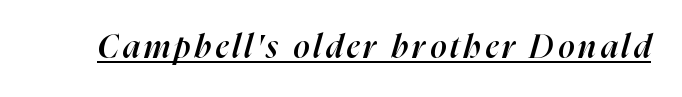
{"italic": "yes", "lean": "right", "slant_degrees": 16, "bold": "semi", "weight": "semibold", "width": "normal", "stroke_contrast": "high", "x_height": "medium", "monospaced": "no", "underline": "yes", "glyph_px": 32}
